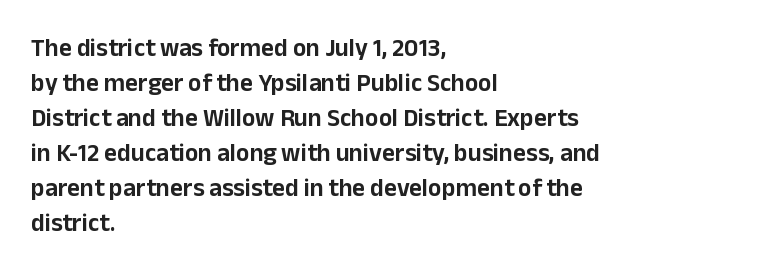
The image shows 25 px text type, upright; set left-aligned, normal line spacing (1.4x), normal letter spacing, not underlined.
